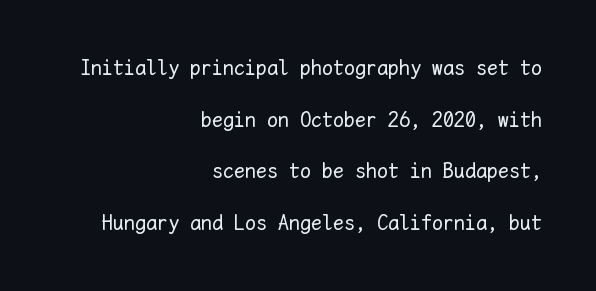
The image shows 22 px text type, upright; set right-aligned, loose line spacing (2.35x), normal letter spacing, not underlined.
